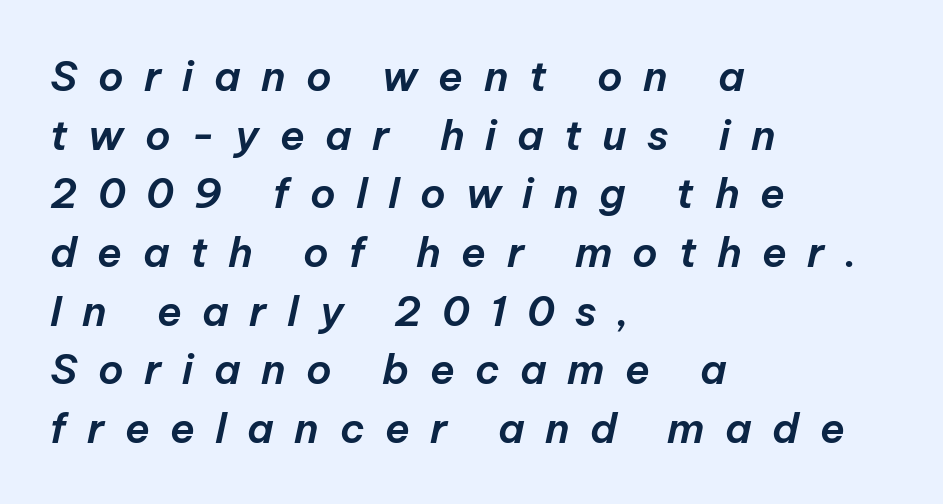
The words here are not underlined. Tracking here is generous; glyphs stand well apart from one another. Here the designer chose a conventional face with non-uniform glyph widths. Students, observe: this is what conventionally led text looks like.
